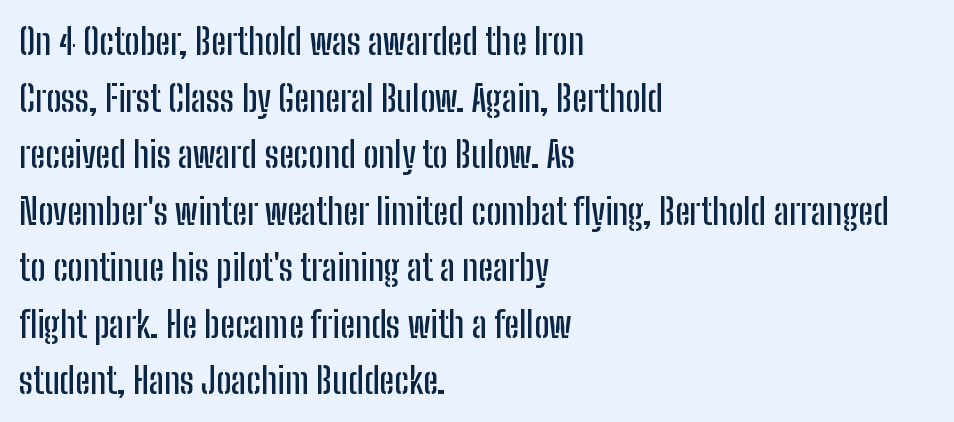
{"serif": "no", "italic": "no", "width": "condensed", "stroke_contrast": "low", "x_height": "medium", "monospaced": "no", "underline": "no", "align": "left", "line_spacing": "normal", "line_spacing_ratio": 1.57, "letter_spacing": "normal", "letter_spacing_em": 0.0, "glyph_px": 36}
